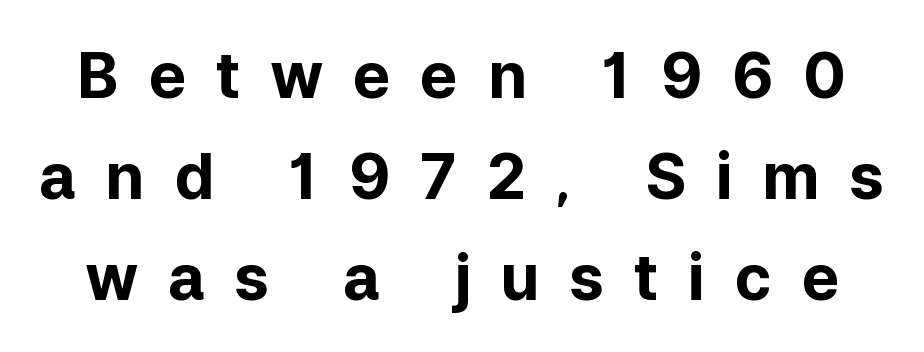
{"serif": "no", "italic": "no", "bold": "yes", "weight": "bold", "width": "normal", "stroke_contrast": "low", "x_height": "medium", "monospaced": "no", "underline": "no", "line_spacing": "normal", "line_spacing_ratio": 1.6, "letter_spacing": "wide", "letter_spacing_em": 0.47, "glyph_px": 63}
